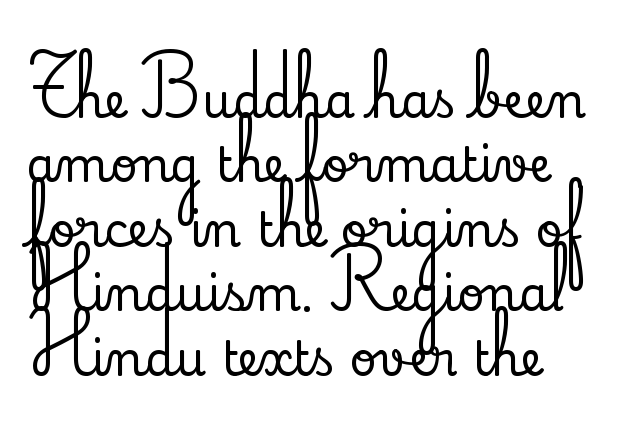
The image shows 47 px serif type, upright; set left-aligned, normal line spacing (1.37x), normal letter spacing, not underlined; low stroke contrast and a small x-height.
